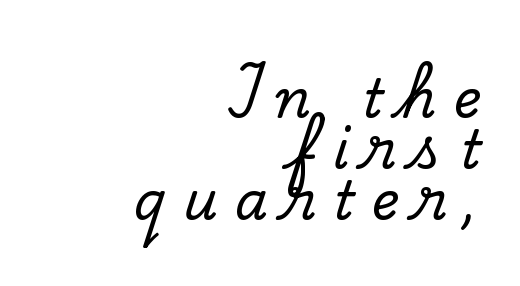
The image shows 53 px serif type; set right-aligned, tight line spacing (0.96x), unusually wide letter spacing (+0.33 em), not underlined; low stroke contrast and a small x-height.
